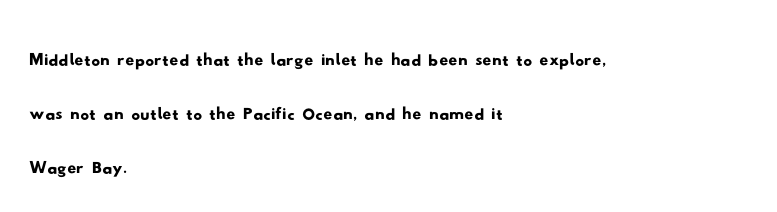
This rendering features lettering with no underline. Does the type have serifs? No, each stem ends abruptly. A typesetter would call this zero additional tracking. The compositor pushed each line to the left boundary.
